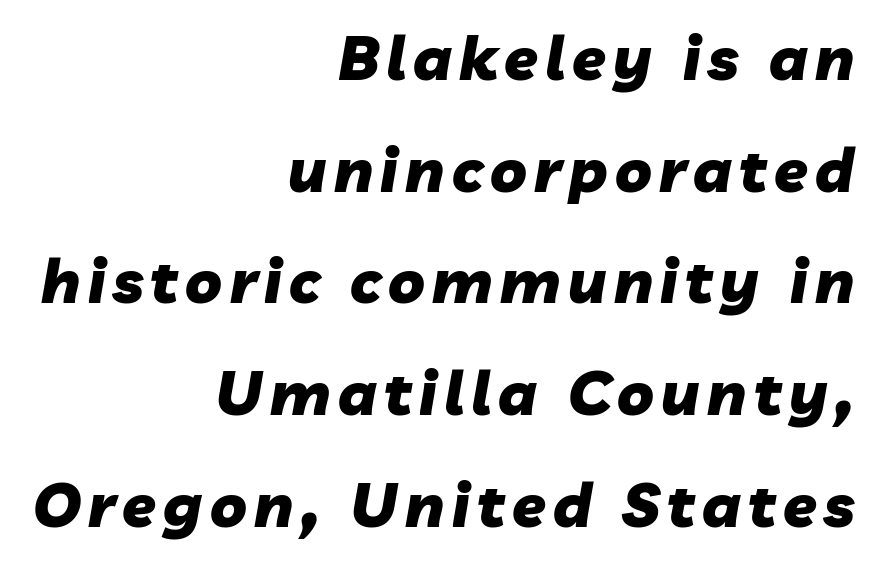
{"italic": "yes", "lean": "right", "slant_degrees": 10, "bold": "yes", "weight": "heavy", "width": "normal", "stroke_contrast": "low", "x_height": "medium", "monospaced": "no", "underline": "no", "align": "right", "line_spacing_ratio": 1.83, "glyph_px": 61}
